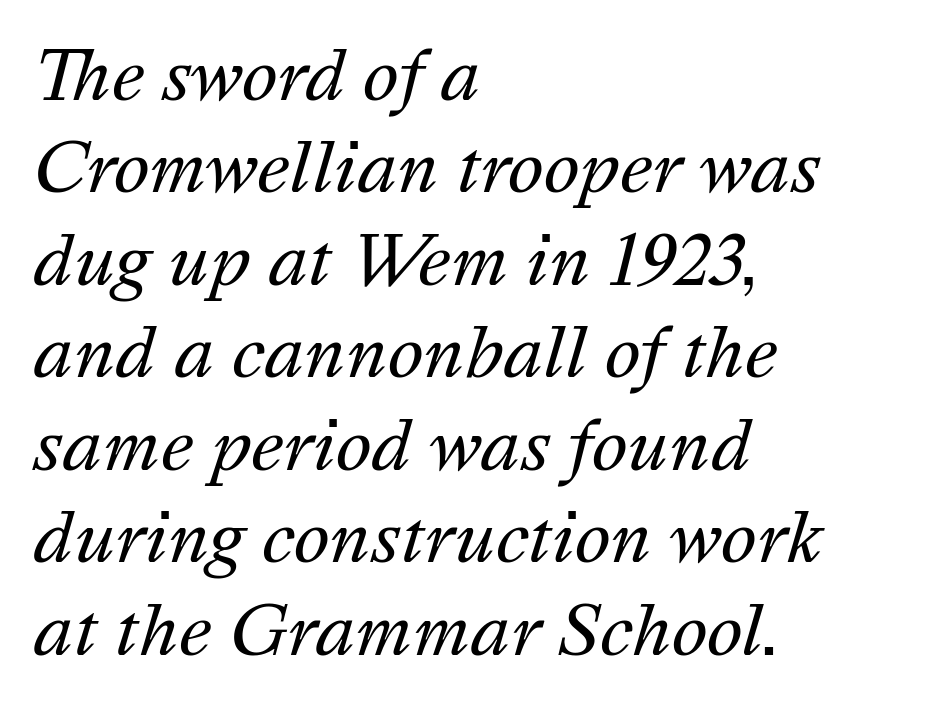
The image shows 68 px regular-weight type, italic (leaning right); set left-aligned, normal line spacing (1.36x), normal letter spacing, not underlined; medium stroke contrast and a medium x-height.
